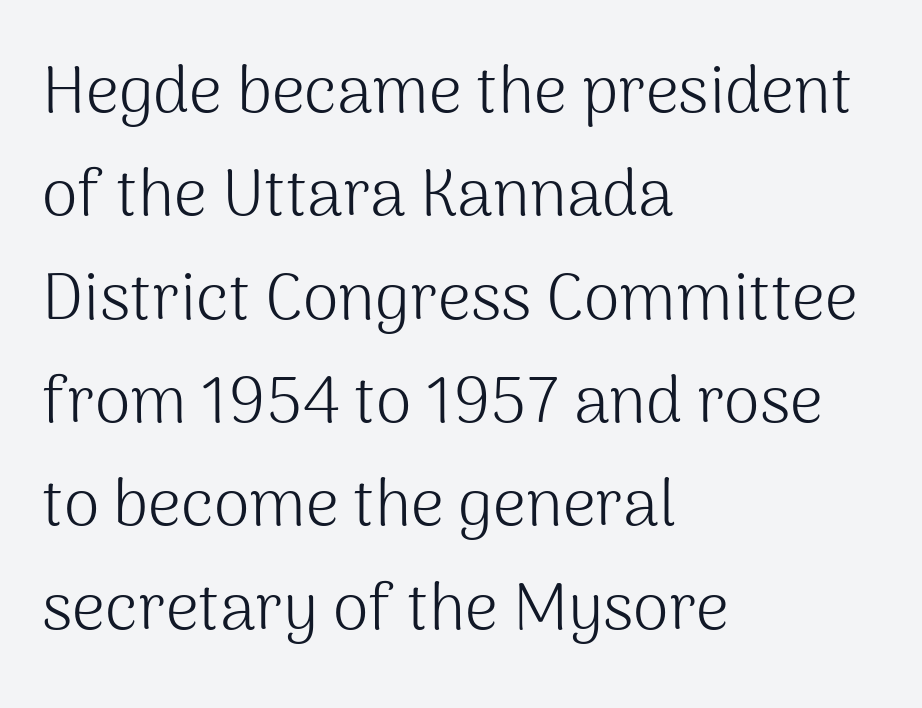
The image shows 65 px light sans-serif type, upright; set left-aligned, normal line spacing (1.59x), normal letter spacing, not underlined; medium stroke contrast and a medium x-height.
